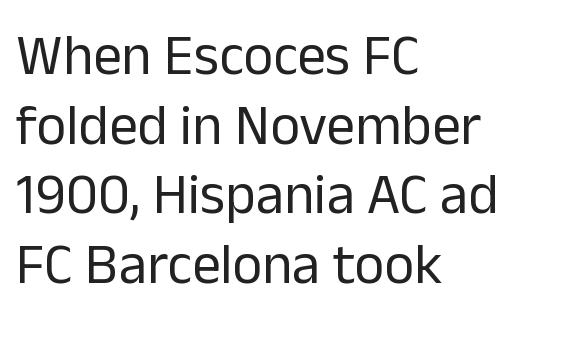
{"serif": "no", "italic": "no", "bold": "no", "weight": "regular", "width": "normal", "stroke_contrast": "low", "x_height": "medium", "monospaced": "no", "underline": "no", "align": "left", "line_spacing_ratio": 1.22, "letter_spacing": "normal", "letter_spacing_em": 0.0, "glyph_px": 57}
